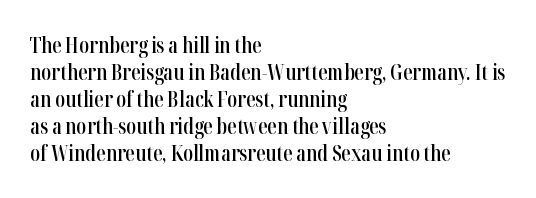
Q: Is the text bold? A: Semi-bold.
Q: Is the text italic (slanted)? A: No, it is upright.
Q: Is the text underlined? A: No.
Q: How is the paragraph aligned? A: Left-aligned.
Q: Is the spacing between letters normal or unusually wide? A: Normal.
Q: Is the spacing between lines tight, normal or loose? A: Normal.
